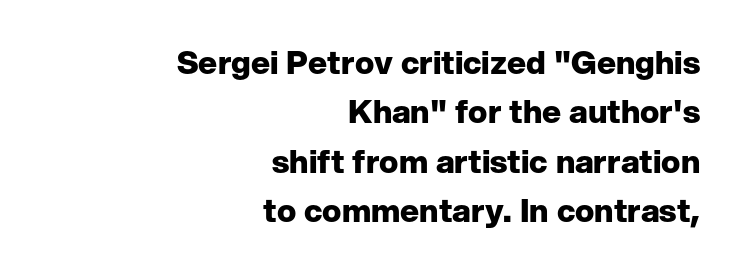
Q: Is the text bold? A: Yes.
Q: Is the text italic (slanted)? A: No, it is upright.
Q: Is the typeface a serif or a sans-serif typeface? A: Sans-serif.
Q: Is the text underlined? A: No.
Q: How is the paragraph aligned? A: Right-aligned.
Q: Is the spacing between letters normal or unusually wide? A: Normal.
Q: Is the spacing between lines tight, normal or loose? A: Normal.
Q: Width (condensed, normal, or wide)? A: Normal.
Q: Stroke contrast? A: Low.
Q: x-height? A: Medium.
Q: Monospaced? A: No.
